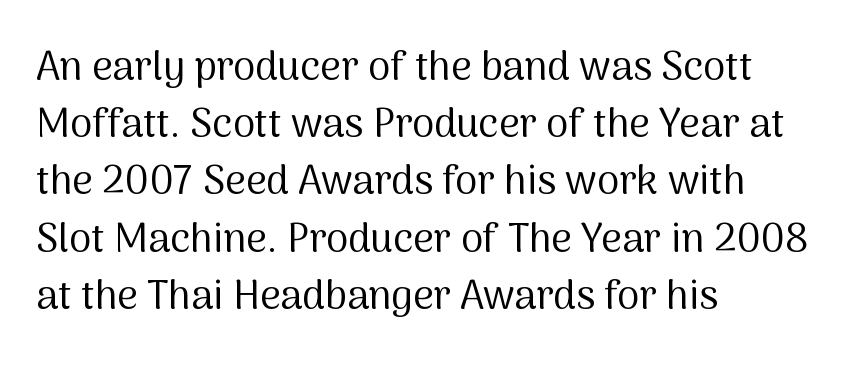
{"serif": "no", "italic": "no", "bold": "no", "weight": "regular", "width": "normal", "stroke_contrast": "medium", "x_height": "medium", "monospaced": "no", "underline": "no", "align": "left", "line_spacing": "normal", "line_spacing_ratio": 1.43, "letter_spacing": "normal", "letter_spacing_em": 0.0, "glyph_px": 40}
